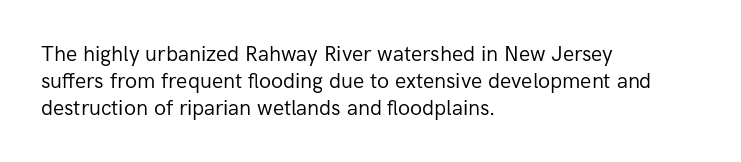
The image shows 21 px text type, upright; set left-aligned, normal line spacing (1.28x), normal letter spacing, not underlined.
